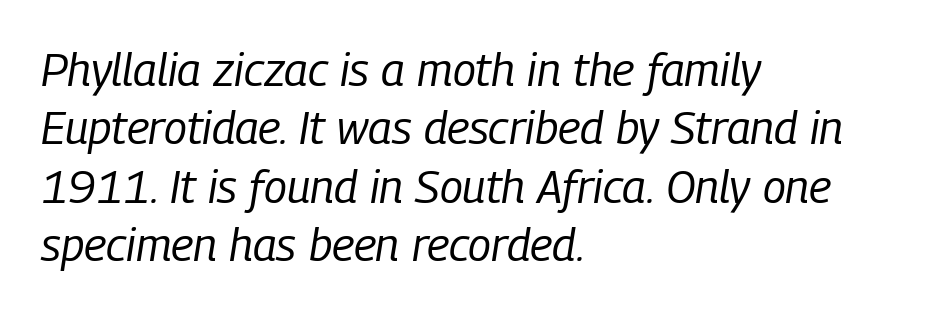
Q: Is the text bold? A: No.
Q: Is the text italic (slanted)? A: Yes, it leans right by about 9 degrees.
Q: Is the text underlined? A: No.
Q: How is the paragraph aligned? A: Left-aligned.
Q: Is the spacing between letters normal or unusually wide? A: Normal.
Q: Is the spacing between lines tight, normal or loose? A: Normal.
Q: Width (condensed, normal, or wide)? A: Condensed.
Q: Stroke contrast? A: Low.
Q: x-height? A: Medium.
Q: Monospaced? A: No.
